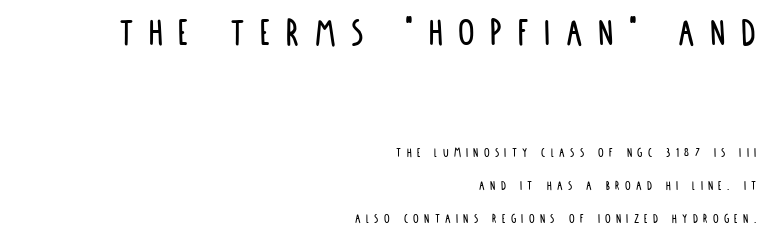
{"serif": "no", "italic": "no", "width": "condensed", "stroke_contrast": "low", "x_height": "large", "monospaced": "no", "underline": "no", "align": "right", "line_spacing": "loose", "line_spacing_ratio": 2.36, "letter_spacing": "wide", "letter_spacing_em": 0.38, "larger_block": "first", "size_ratio": 2.93, "glyph_px": 41}
